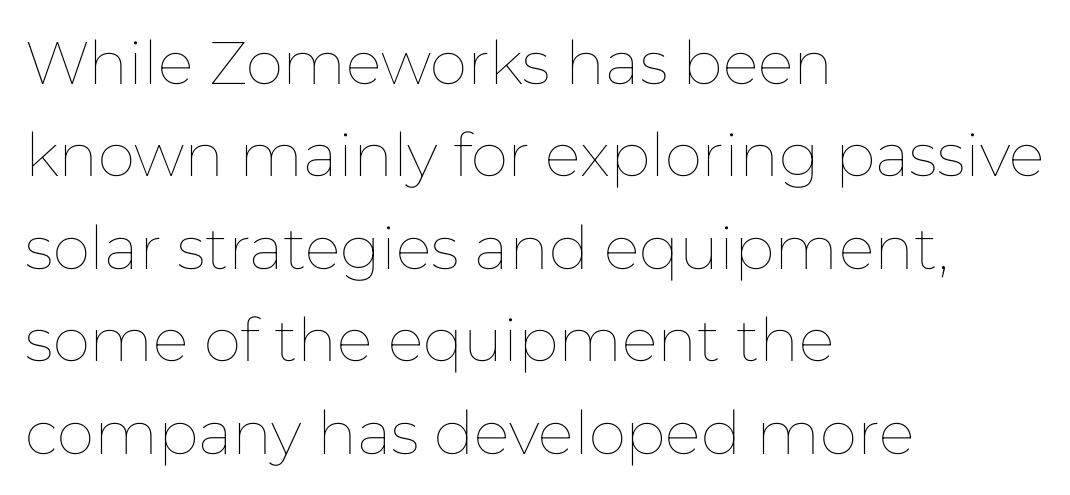
Q: Is the text bold? A: No.
Q: Is the text italic (slanted)? A: No, it is upright.
Q: Is the text underlined? A: No.
Q: How is the paragraph aligned? A: Left-aligned.
Q: Is the spacing between letters normal or unusually wide? A: Normal.
Q: Is the spacing between lines tight, normal or loose? A: Normal.
Q: Width (condensed, normal, or wide)? A: Normal.
Q: Stroke contrast? A: Low.
Q: x-height? A: Medium.
Q: Monospaced? A: No.
